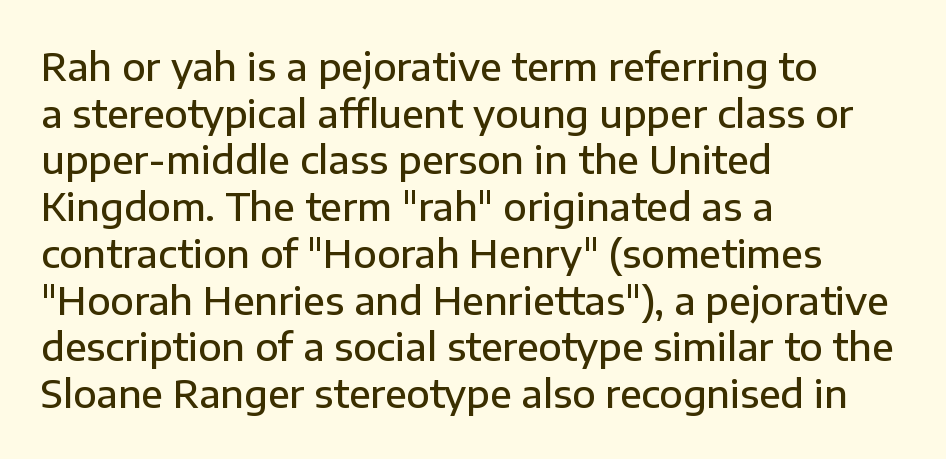
The image shows 38 px semibold sans-serif type, upright; set left-aligned, line spacing 1.23x, normal letter spacing, not underlined; low stroke contrast and a medium x-height.
